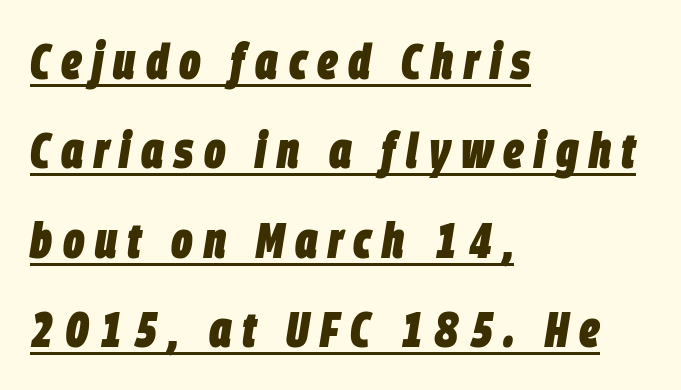
Varying glyph widths throughout — classic text-font behaviour. Visually the block forms a straight wall on the left and a jagged coastline on the right. The strokes are fattened all the way to bold. The specimen reads as italic at a glance. A continuous stroke trails under the words, as in a hyperlink.
